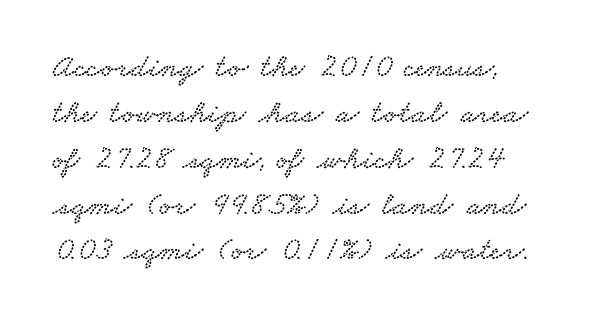
Q: Is the typeface a serif or a sans-serif typeface? A: Serif.
Q: Is the text underlined? A: No.
Q: How is the paragraph aligned? A: Left-aligned.
Q: Is the spacing between letters normal or unusually wide? A: Normal.
Q: Is the spacing between lines tight, normal or loose? A: Normal.
Q: Width (condensed, normal, or wide)? A: Wide.
Q: Stroke contrast? A: Low.
Q: x-height? A: Small.
Q: Monospaced? A: No.
